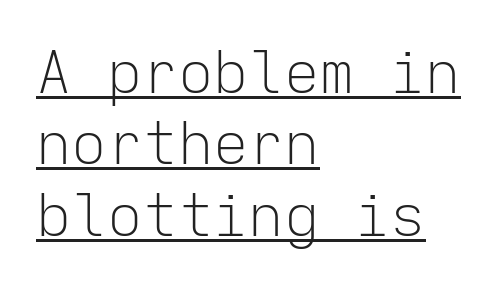
Q: Is the text bold? A: No.
Q: Is the text italic (slanted)? A: No, it is upright.
Q: Is the typeface a serif or a sans-serif typeface? A: Sans-serif.
Q: Is the text underlined? A: Yes.
Q: How is the paragraph aligned? A: Left-aligned.
Q: Is the spacing between letters normal or unusually wide? A: Normal.
Q: Width (condensed, normal, or wide)? A: Normal.
Q: Stroke contrast? A: Low.
Q: x-height? A: Medium.
Q: Monospaced? A: Yes.
